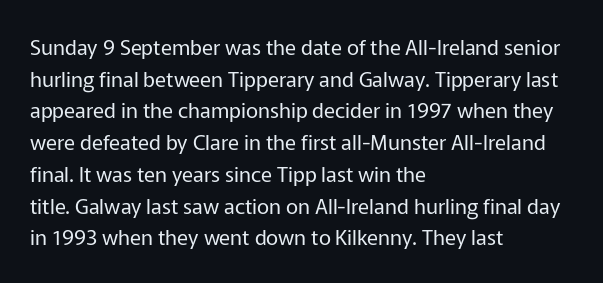
{"italic": "no", "bold": "no", "underline": "no", "align": "left", "line_spacing": "normal", "line_spacing_ratio": 1.51, "letter_spacing": "normal", "letter_spacing_em": 0.0, "glyph_px": 21}
